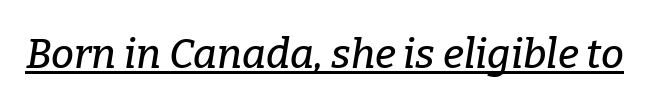
Q: Is the text italic (slanted)? A: Yes, it leans right by about 9 degrees.
Q: Is the typeface a serif or a sans-serif typeface? A: Serif.
Q: Is the text underlined? A: Yes.
Q: Is the spacing between letters normal or unusually wide? A: Normal.
Q: Width (condensed, normal, or wide)? A: Normal.
Q: Stroke contrast? A: Low.
Q: x-height? A: Medium.
Q: Monospaced? A: No.
